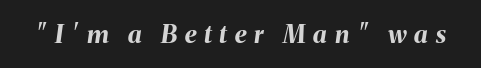
{"italic": "yes", "lean": "right", "slant_degrees": 8, "bold": "yes", "underline": "no", "letter_spacing": "wide", "letter_spacing_em": 0.31, "glyph_px": 25}
